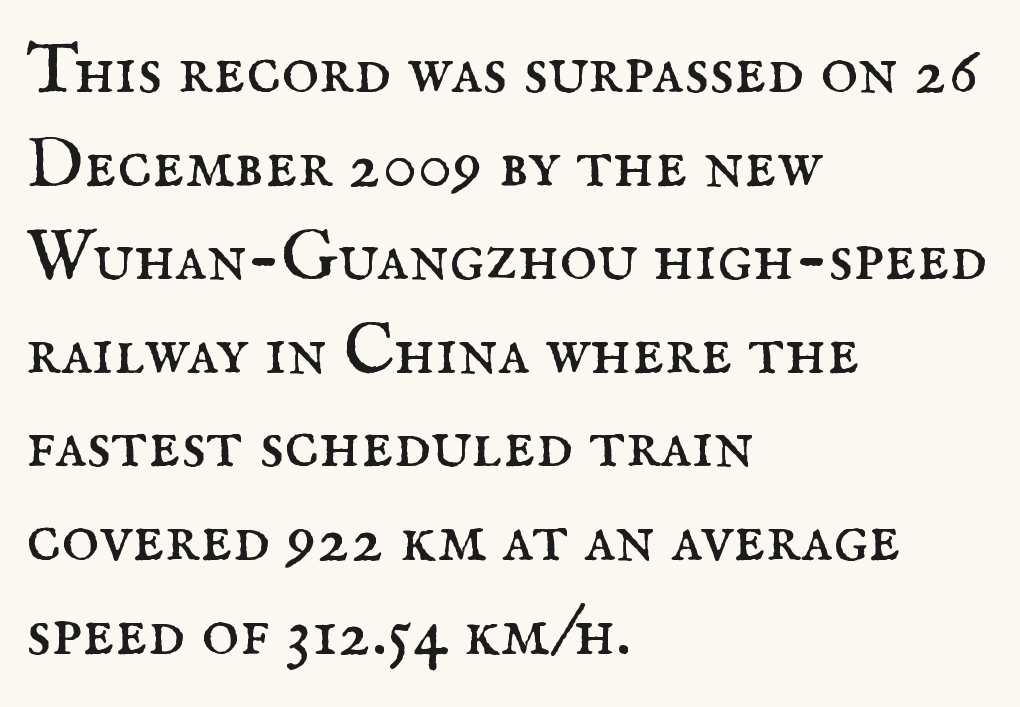
The image shows 72 px regular-weight serif type, upright; set left-aligned, normal line spacing (1.3x), normal letter spacing, not underlined; medium stroke contrast and a small x-height.
